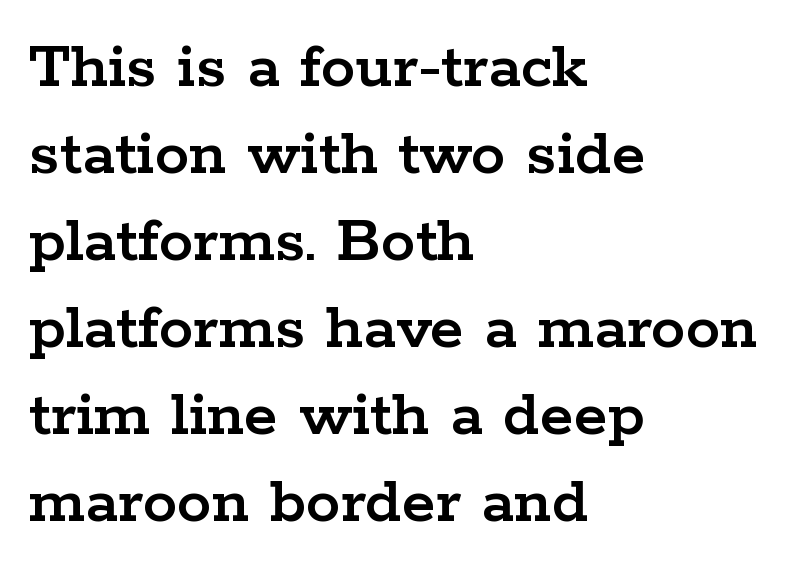
Q: Is the text italic (slanted)? A: No, it is upright.
Q: Is the typeface a serif or a sans-serif typeface? A: Serif.
Q: Is the text underlined? A: No.
Q: How is the paragraph aligned? A: Left-aligned.
Q: Is the spacing between letters normal or unusually wide? A: Normal.
Q: Is the spacing between lines tight, normal or loose? A: Normal.
Q: Width (condensed, normal, or wide)? A: Wide.
Q: Stroke contrast? A: Low.
Q: x-height? A: Medium.
Q: Monospaced? A: No.
